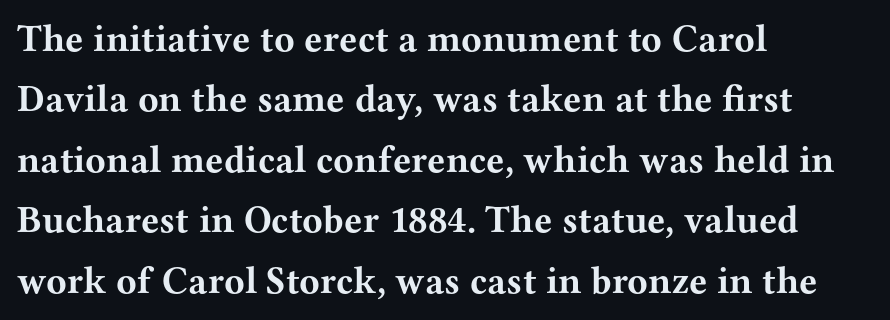
Q: Is the text bold? A: Yes.
Q: Is the text italic (slanted)? A: No, it is upright.
Q: Is the typeface a serif or a sans-serif typeface? A: Serif.
Q: Is the text underlined? A: No.
Q: How is the paragraph aligned? A: Left-aligned.
Q: Is the spacing between letters normal or unusually wide? A: Normal.
Q: Is the spacing between lines tight, normal or loose? A: Normal.
Q: Width (condensed, normal, or wide)? A: Wide.
Q: Stroke contrast? A: Medium.
Q: x-height? A: Medium.
Q: Monospaced? A: No.
